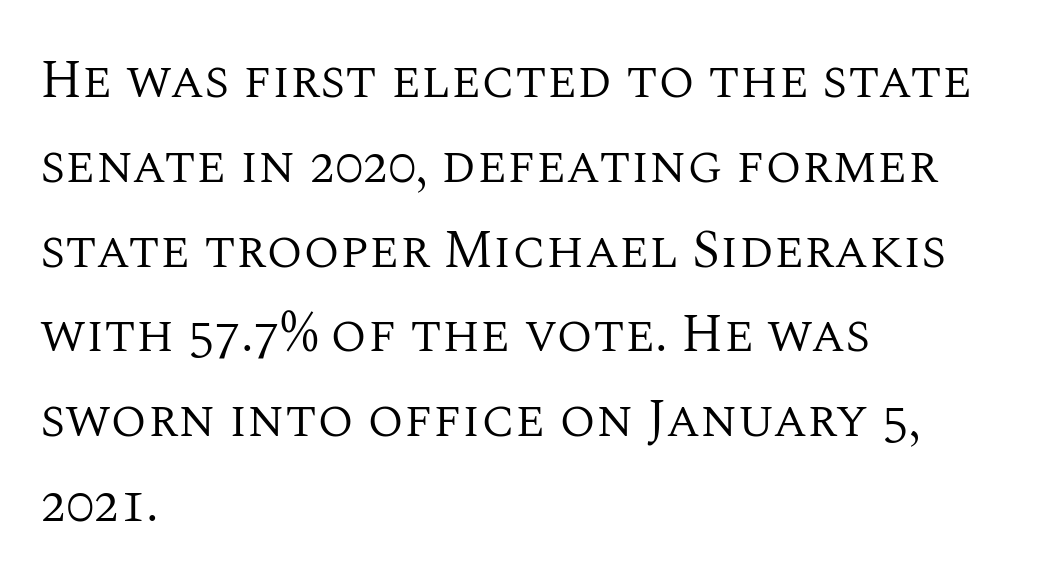
{"serif": "yes", "italic": "no", "bold": "no", "weight": "regular", "width": "normal", "stroke_contrast": "medium", "x_height": "large", "monospaced": "no", "underline": "no", "align": "left", "line_spacing": "normal", "line_spacing_ratio": 1.6, "letter_spacing": "normal", "letter_spacing_em": 0.0, "glyph_px": 53}
